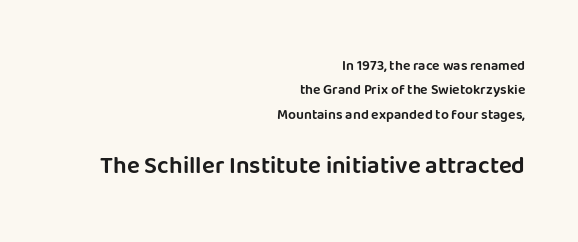
Q: Is the text italic (slanted)? A: No, it is upright.
Q: Is the text underlined? A: No.
Q: How is the paragraph aligned? A: Right-aligned.
Q: Is the spacing between letters normal or unusually wide? A: Normal.
Q: Which block of text is set in a larger size, the first (top) or the second (bottom)? A: The second (bottom) one.
